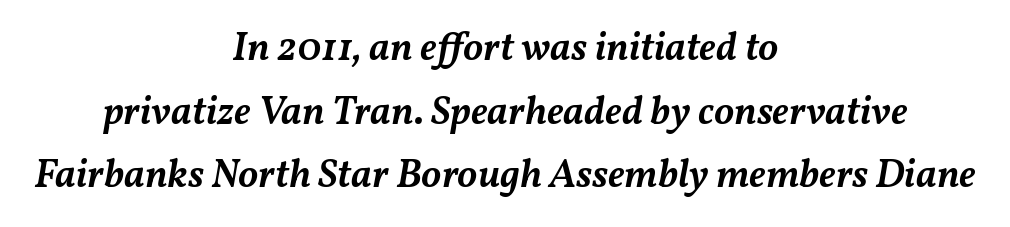
Compared with a flush-left layout, this one balances lines on the center instead. Italic? Definitely — the glyphs are oblique. This sample keeps an unexceptional amount of space between lines. Beneath every word, the page is bare. Inter-character spacing is left at the font's built-in metrics. Is the type bold? Partly — it's a semibold, heavier than regular but not fully bold.
